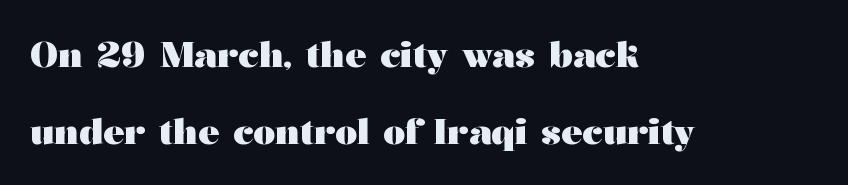
The image shows 35 px heavy, wide serif type, upright; set left-aligned, loose line spacing (2.19x), normal letter spacing, not underlined; medium stroke contrast and a medium x-height.
